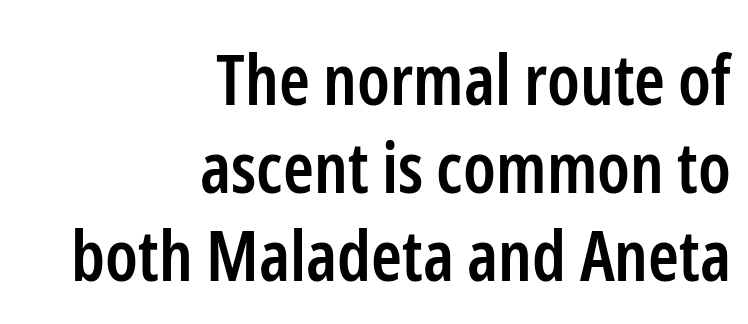
Does the leading feel generous? No, just average. The typesetting leans somewhat heavy: a semibold. If you drew a line through each stem, it would be perfectly vertical. The designer went with a sans here, leaving each stem footless.
